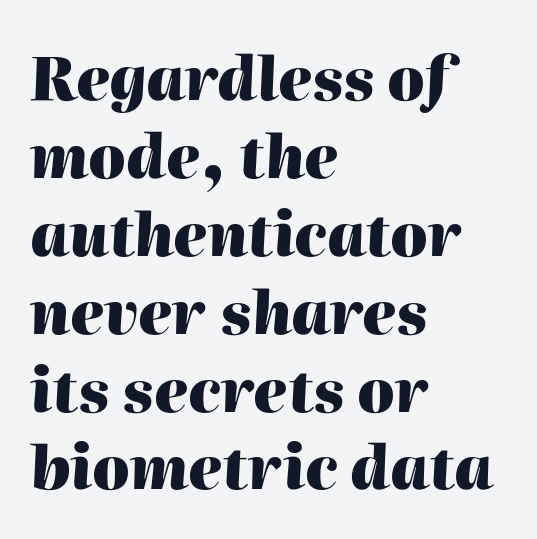
Evenly set lines give the paragraph a standard silhouette. Characters follow at the spacing the type designer built in. Italic: yes, the glyphs are oblique. This sample has the flowing, uneven cadence of proportional lettering. On the weight axis this lands at bold, roughly 700. Notice how the passage keeps a crisp vertical edge on the left only.
